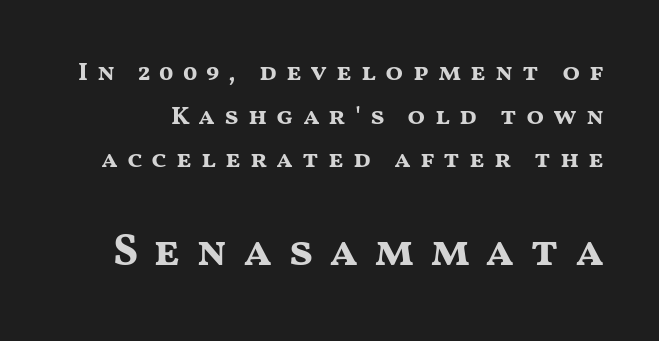
{"serif": "no", "italic": "no", "bold": "yes", "weight": "bold", "width": "wide", "stroke_contrast": "medium", "x_height": "medium", "monospaced": "no", "underline": "no", "line_spacing": "normal", "line_spacing_ratio": 1.68, "letter_spacing": "wide", "letter_spacing_em": 0.34, "larger_block": "second", "size_ratio": 1.73, "glyph_px": 45}
